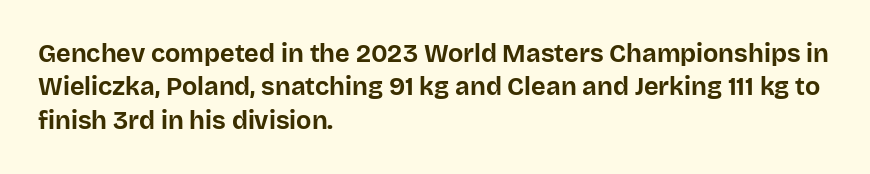
The image shows 25 px bold type, upright; set left-aligned, normal line spacing (1.34x), normal letter spacing, not underlined.
